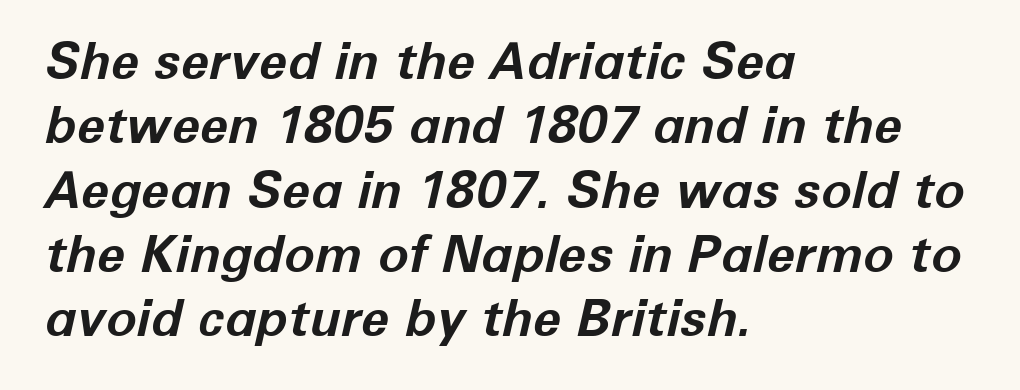
Notice how the passage keeps a crisp vertical edge on the left only. Check under the words: just untouched page. The line-height multiplier appears to be the usual default. When letters slant like this, we call the style italic. Plenty of ink on the page — the face is bold.
